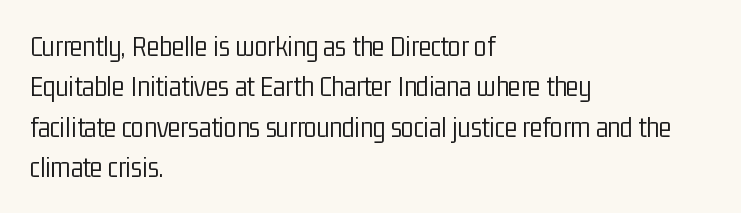
The image shows 29 px light, condensed sans-serif type, upright; set left-aligned, normal line spacing (1.39x), normal letter spacing, not underlined; low stroke contrast and a medium x-height.
